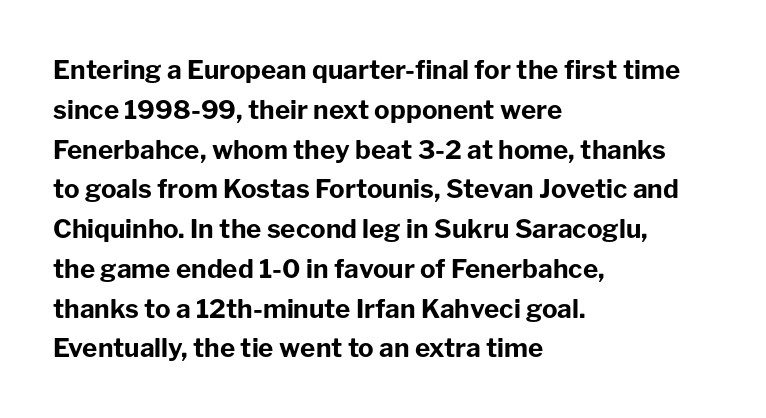
{"italic": "no", "bold": "yes", "underline": "no", "align": "left", "line_spacing": "normal", "line_spacing_ratio": 1.53, "letter_spacing": "normal", "letter_spacing_em": 0.0, "glyph_px": 26}
